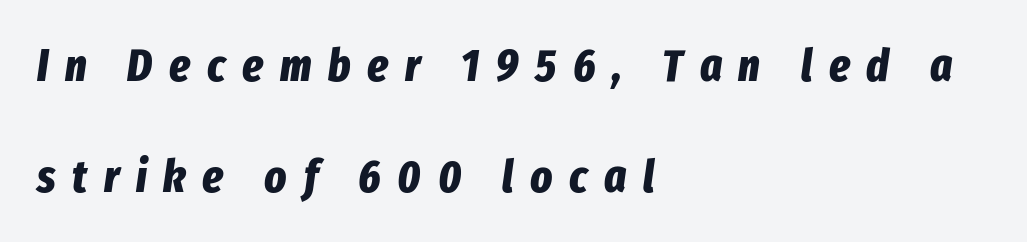
{"italic": "yes", "lean": "right", "slant_degrees": 8, "bold": "yes", "weight": "bold", "width": "condensed", "stroke_contrast": "low", "x_height": "medium", "monospaced": "no", "underline": "no", "align": "left", "line_spacing": "loose", "line_spacing_ratio": 2.41, "letter_spacing": "wide", "letter_spacing_em": 0.36, "glyph_px": 46}
